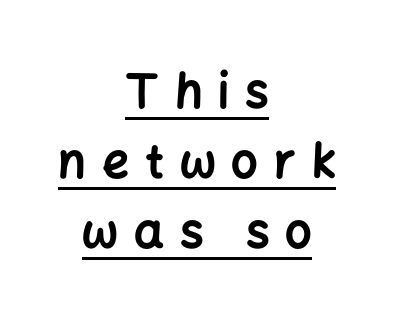
{"serif": "no", "italic": "no", "bold": "yes", "weight": "bold", "width": "normal", "stroke_contrast": "low", "x_height": "medium", "monospaced": "no", "underline": "yes", "align": "center", "line_spacing": "normal", "line_spacing_ratio": 1.49, "letter_spacing": "wide", "letter_spacing_em": 0.34, "glyph_px": 47}
